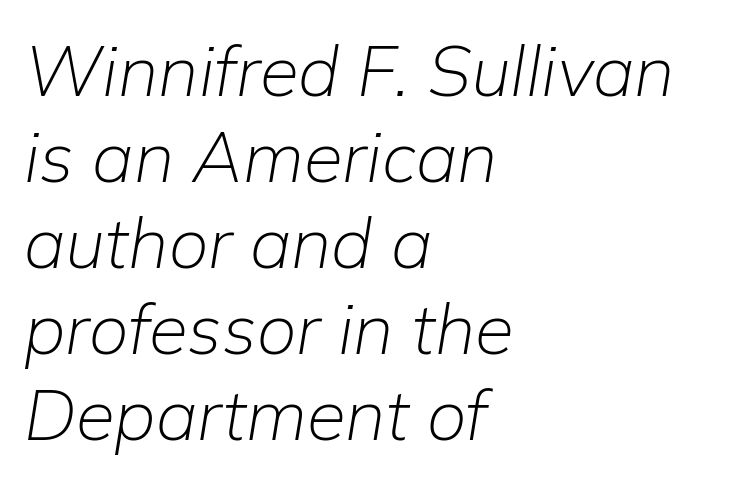
Observe the lean: these are italic letterforms. Is this a heavy cut? Hardly; it is regular or lighter. You could not count columns in this text — the font is proportionally spaced. Only glyphs here, with clear space below each row. A student would call this left alignment; a typographer would say flush left, rag right. Is the letter spacing exaggerated? No — it looks like the ordinary default.
